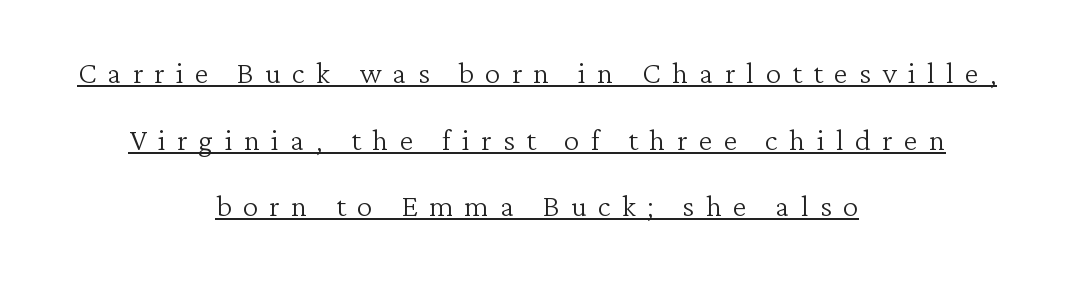
{"serif": "yes", "italic": "no", "bold": "no", "weight": "light", "width": "normal", "stroke_contrast": "low", "x_height": "medium", "monospaced": "no", "underline": "yes", "align": "center", "line_spacing_ratio": 1.71, "letter_spacing": "wide", "letter_spacing_em": 0.29, "glyph_px": 39}
